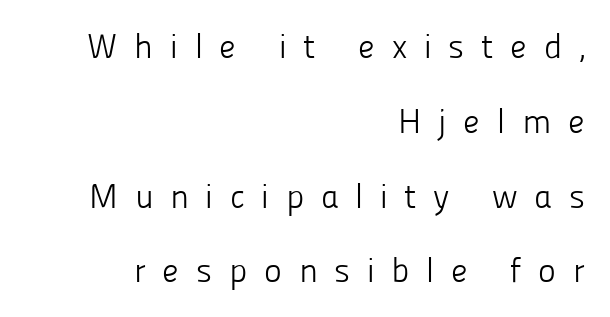
The image shows 34 px light sans-serif type, upright; set right-aligned, loose line spacing (2.2x), unusually wide letter spacing (+0.49 em), not underlined; low stroke contrast and a medium x-height.
